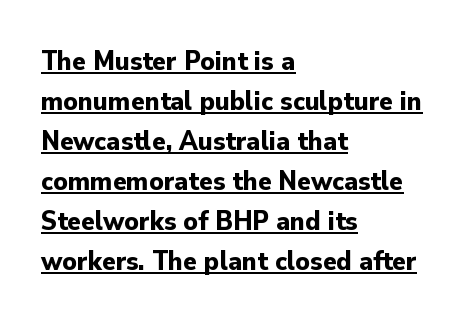
{"serif": "no", "italic": "no", "bold": "yes", "weight": "bold", "width": "normal", "stroke_contrast": "low", "x_height": "small", "monospaced": "no", "underline": "yes", "align": "left", "line_spacing": "normal", "line_spacing_ratio": 1.43, "letter_spacing": "normal", "letter_spacing_em": 0.0, "glyph_px": 28}
